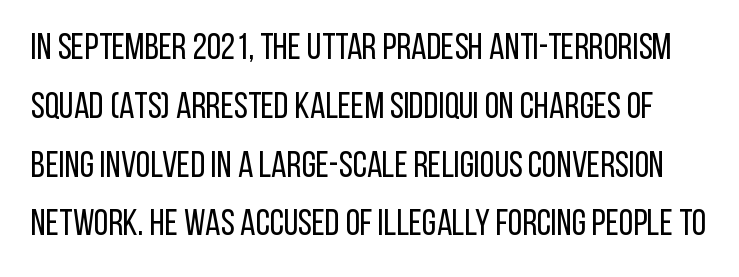
The image shows 37 px regular-weight, condensed sans-serif type, upright; set normal line spacing (1.59x), normal letter spacing, not underlined; low stroke contrast and a large x-height.
